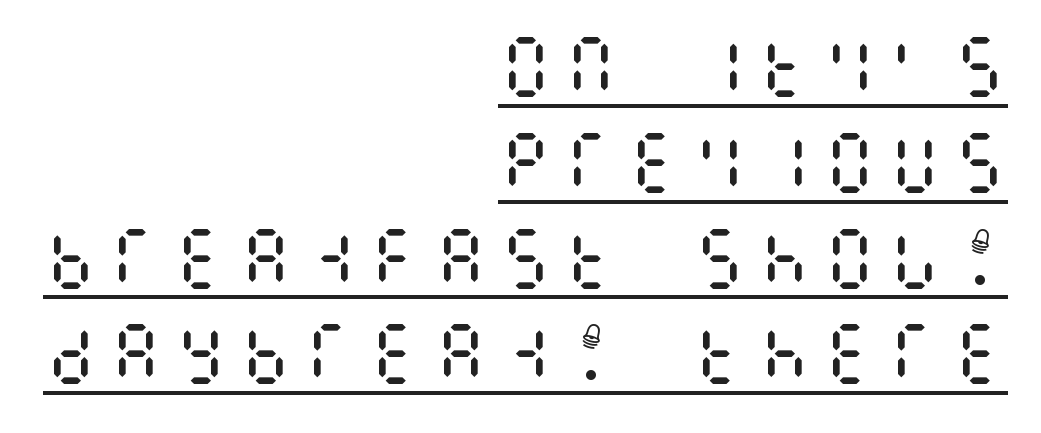
{"italic": "no", "bold": "no", "weight": "regular", "width": "condensed", "stroke_contrast": "medium", "x_height": "large", "underline": "yes", "align": "right", "line_spacing": "normal", "line_spacing_ratio": 1.43, "glyph_px": 67}
